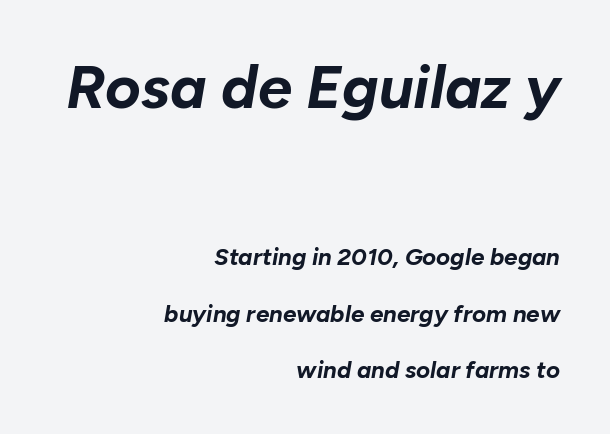
The image shows 61 px bold type, italic (leaning right); set right-aligned, loose line spacing (2.35x), normal letter spacing, not underlined; the first (top) block is 2.54x larger; low stroke contrast and a medium x-height.
